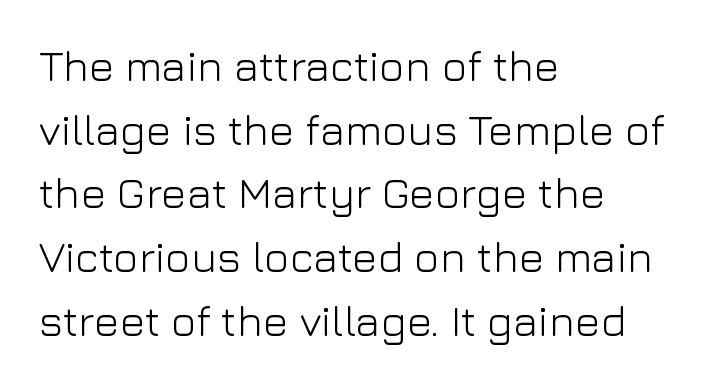
{"serif": "no", "italic": "no", "bold": "no", "weight": "light", "width": "normal", "stroke_contrast": "low", "x_height": "medium", "monospaced": "no", "underline": "no", "align": "left", "line_spacing": "normal", "line_spacing_ratio": 1.48, "letter_spacing": "normal", "letter_spacing_em": 0.0, "glyph_px": 43}
